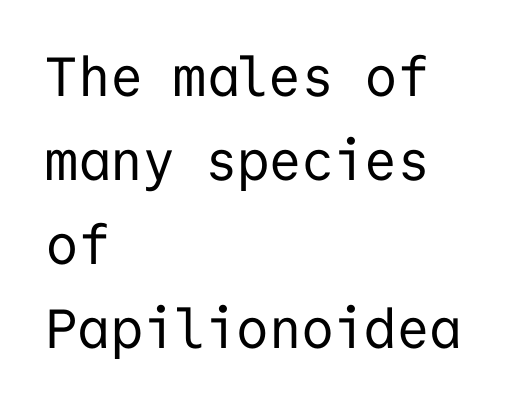
Q: Is the text bold? A: No.
Q: Is the text italic (slanted)? A: No, it is upright.
Q: Is the typeface a serif or a sans-serif typeface? A: Sans-serif.
Q: Is the text underlined? A: No.
Q: How is the paragraph aligned? A: Left-aligned.
Q: Is the spacing between letters normal or unusually wide? A: Normal.
Q: Is the spacing between lines tight, normal or loose? A: Normal.
Q: Width (condensed, normal, or wide)? A: Normal.
Q: Stroke contrast? A: Low.
Q: x-height? A: Medium.
Q: Monospaced? A: Yes.
